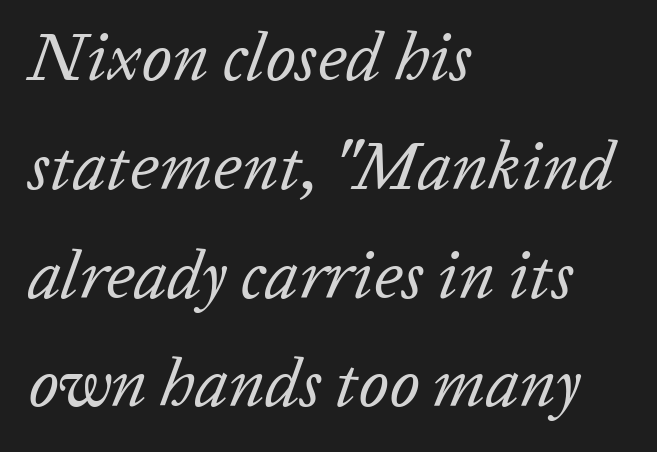
{"italic": "yes", "lean": "right", "slant_degrees": 20, "bold": "no", "weight": "regular", "width": "normal", "stroke_contrast": "low", "x_height": "medium", "monospaced": "no", "underline": "no", "align": "left", "line_spacing": "normal", "line_spacing_ratio": 1.6, "letter_spacing": "normal", "letter_spacing_em": 0.0, "glyph_px": 68}
